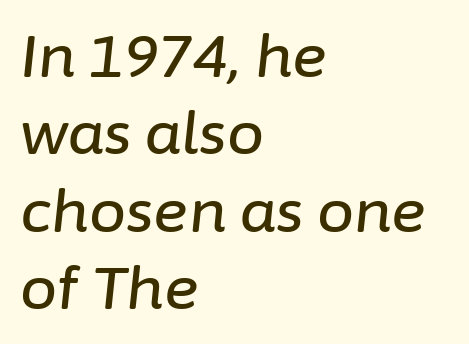
The image shows 59 px text type, italic (leaning right); set left-aligned, normal line spacing (1.31x), normal letter spacing, not underlined; low stroke contrast and a medium x-height.
